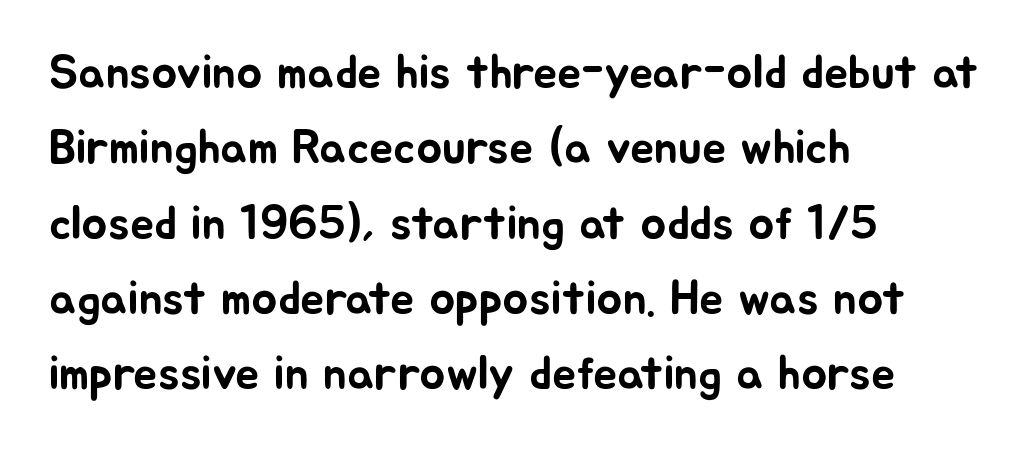
Q: Is the text italic (slanted)? A: No, it is upright.
Q: Is the typeface a serif or a sans-serif typeface? A: Sans-serif.
Q: Is the text underlined? A: No.
Q: How is the paragraph aligned? A: Left-aligned.
Q: Is the spacing between letters normal or unusually wide? A: Normal.
Q: Is the spacing between lines tight, normal or loose? A: Normal.
Q: Width (condensed, normal, or wide)? A: Normal.
Q: Stroke contrast? A: Low.
Q: x-height? A: Medium.
Q: Monospaced? A: No.
